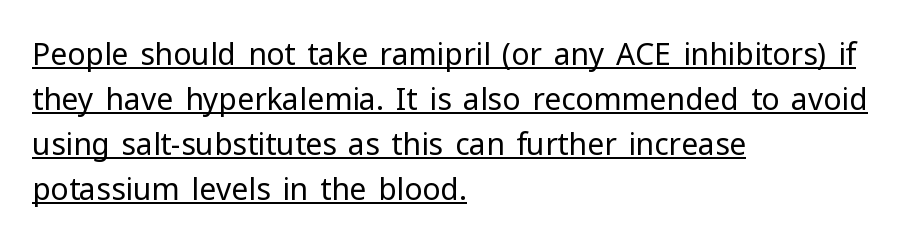
The image shows 30 px regular-weight sans-serif type, upright; set left-aligned, normal line spacing (1.5x), normal letter spacing, underlined; low stroke contrast and a medium x-height.
